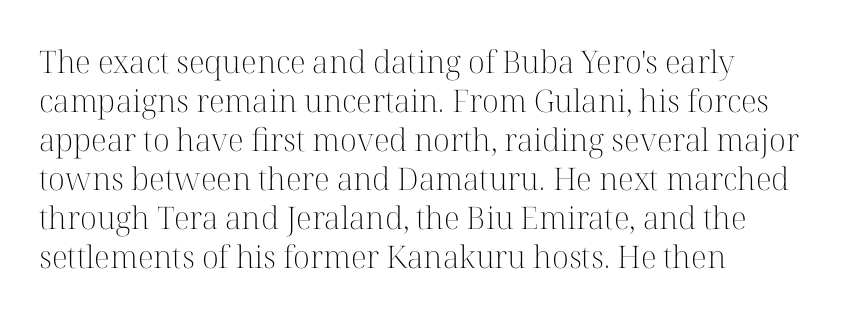
Nothing unusual about the tracking: characters are spaced as the font intends. A quiet, ordinary-to-light weight characterises the typeface. Varying glyph widths throughout — classic text-font behaviour. Unlike italic type, these characters show no tilt at all.
